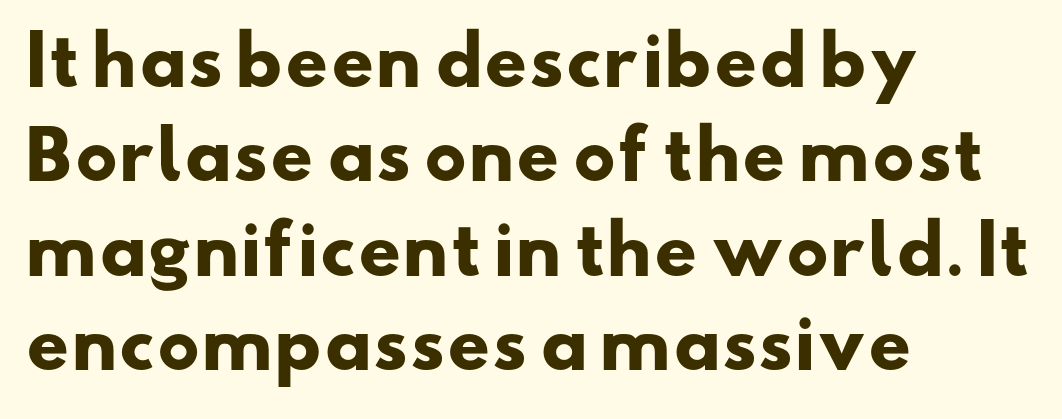
The image shows 67 px heavy, wide sans-serif type; set left-aligned, normal line spacing (1.41x), normal letter spacing, not underlined; low stroke contrast and a small x-height.
